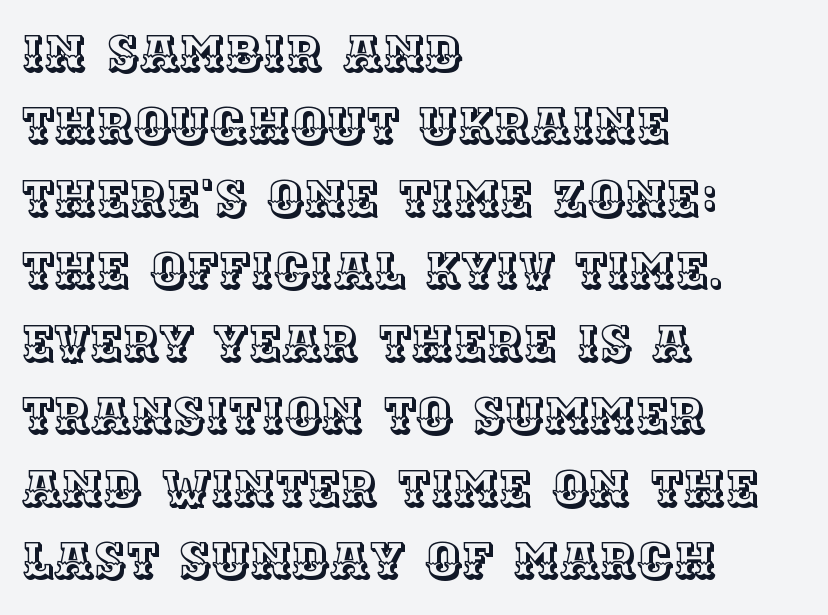
{"italic": "no", "width": "normal", "x_height": "large", "monospaced": "no", "underline": "no", "align": "left", "line_spacing": "normal", "line_spacing_ratio": 1.45, "letter_spacing": "normal", "letter_spacing_em": 0.0, "glyph_px": 50}
